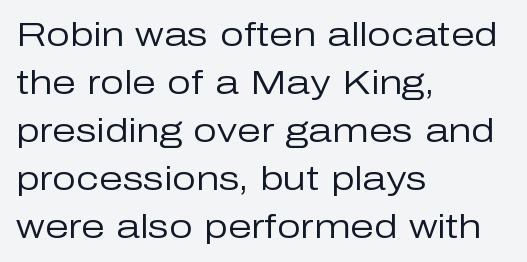
Italic? Not at all — the glyphs are vertical. The rendering uses natural spacing where letterforms have individual widths. Leftover space on each line is placed entirely after the last word. The horizontal fit of the characters is conventional and even. Does the type have serifs? No, each stem ends abruptly. Compared with a typical body face, this is equally light or lighter still.
